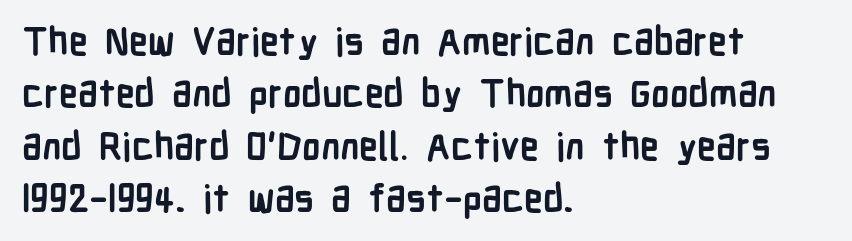
The image shows 38 px semibold, condensed sans-serif type, upright; set left-aligned, normal line spacing (1.38x), normal letter spacing, not underlined; low stroke contrast and a medium x-height.
